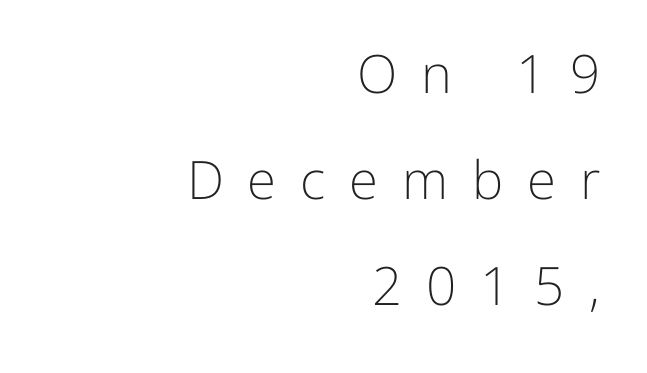
{"serif": "no", "italic": "no", "bold": "no", "weight": "light", "width": "normal", "stroke_contrast": "low", "x_height": "medium", "monospaced": "no", "underline": "no", "align": "right", "line_spacing": "loose", "line_spacing_ratio": 2.0, "letter_spacing": "wide", "letter_spacing_em": 0.45, "glyph_px": 53}
